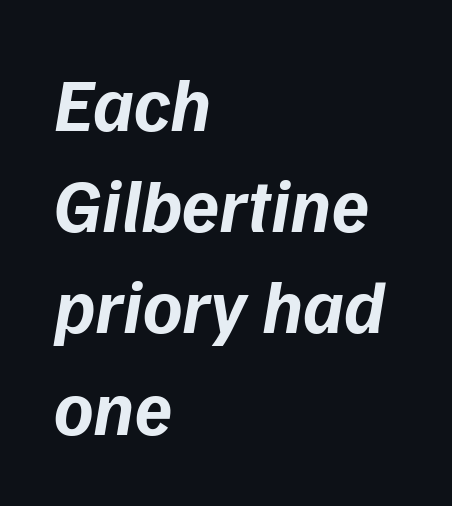
The image shows 75 px bold type, italic (leaning right); set left-aligned, normal line spacing (1.35x), normal letter spacing, not underlined; low stroke contrast and a medium x-height.
